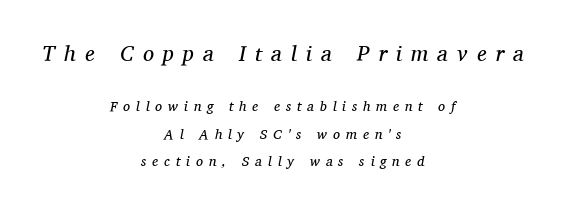
Characters follow at a spacing far wider than the type designer built in. The strip under each line holds only bare page. Stems and bowls with no extra thickness — not bold. The upper block of text is set noticeably larger than the block beneath it. The passage is arranged like a title page — every line centered. A typesetter would call this leading open, well beyond the default.
